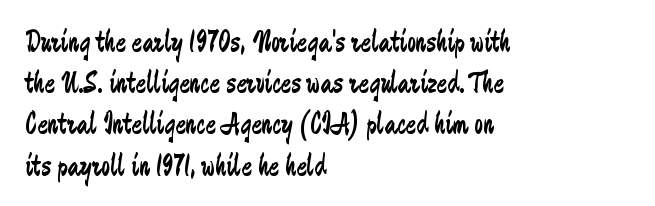
The image shows 31 px regular-weight, condensed sans-serif type; set left-aligned, normal line spacing (1.33x), normal letter spacing, not underlined; low stroke contrast and a medium x-height.
